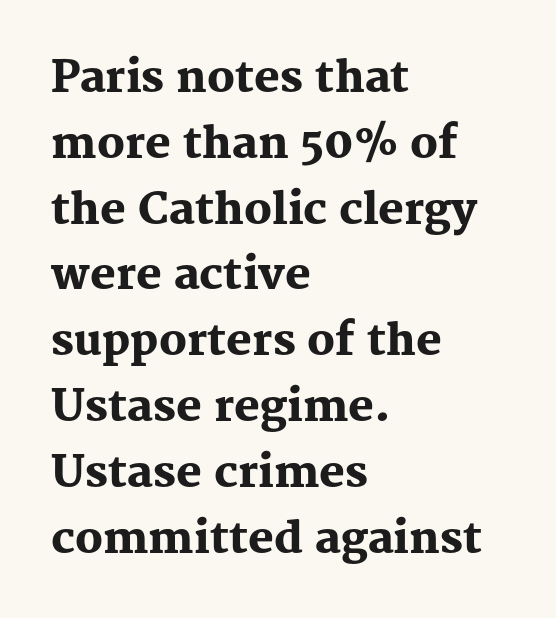
Q: Is the text bold? A: Yes.
Q: Is the text italic (slanted)? A: No, it is upright.
Q: Is the typeface a serif or a sans-serif typeface? A: Serif.
Q: Is the text underlined? A: No.
Q: How is the paragraph aligned? A: Left-aligned.
Q: Is the spacing between letters normal or unusually wide? A: Normal.
Q: Is the spacing between lines tight, normal or loose? A: Normal.
Q: Width (condensed, normal, or wide)? A: Normal.
Q: Stroke contrast? A: Medium.
Q: x-height? A: Medium.
Q: Monospaced? A: No.
